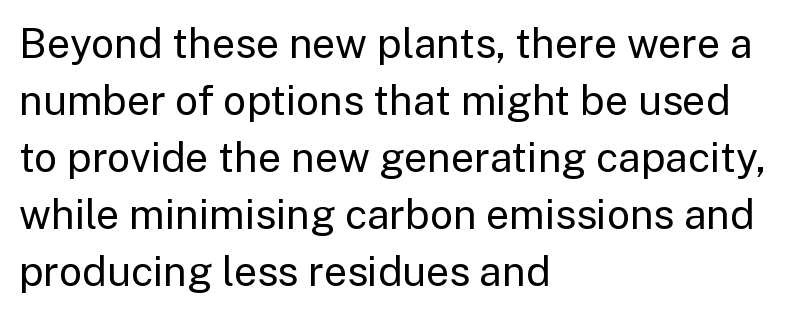
The image shows 41 px regular-weight sans-serif type, upright; set left-aligned, normal line spacing (1.39x), normal letter spacing, not underlined; low stroke contrast and a medium x-height.
